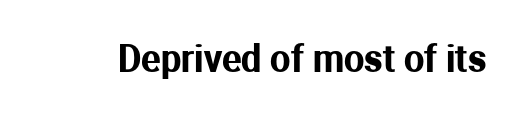
{"serif": "no", "italic": "no", "width": "normal", "stroke_contrast": "medium", "x_height": "medium", "monospaced": "no", "underline": "no", "letter_spacing": "normal", "letter_spacing_em": 0.0, "glyph_px": 36}
